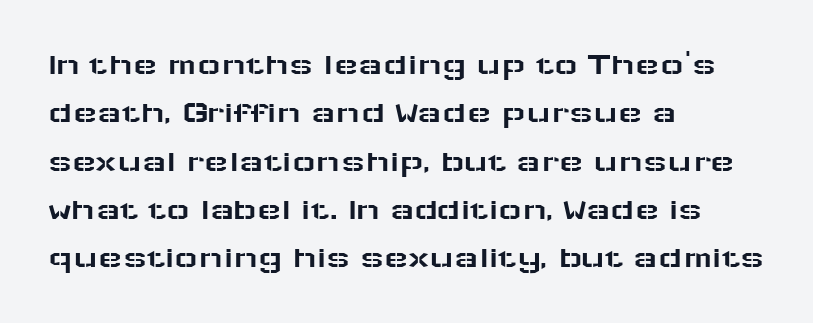
{"serif": "no", "italic": "no", "width": "wide", "stroke_contrast": "low", "x_height": "medium", "monospaced": "no", "underline": "no", "align": "left", "line_spacing": "normal", "line_spacing_ratio": 1.51, "letter_spacing": "normal", "letter_spacing_em": 0.0, "glyph_px": 32}
